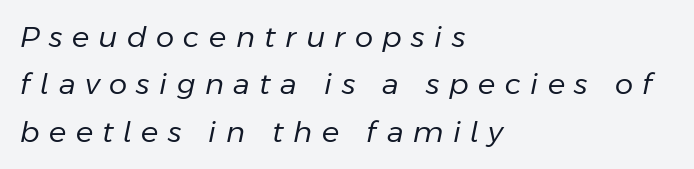
{"italic": "yes", "lean": "right", "slant_degrees": 11, "bold": "no", "weight": "regular", "width": "normal", "stroke_contrast": "low", "x_height": "medium", "monospaced": "no", "underline": "no", "align": "left", "line_spacing": "normal", "line_spacing_ratio": 1.63, "letter_spacing": "wide", "letter_spacing_em": 0.33, "glyph_px": 29}
